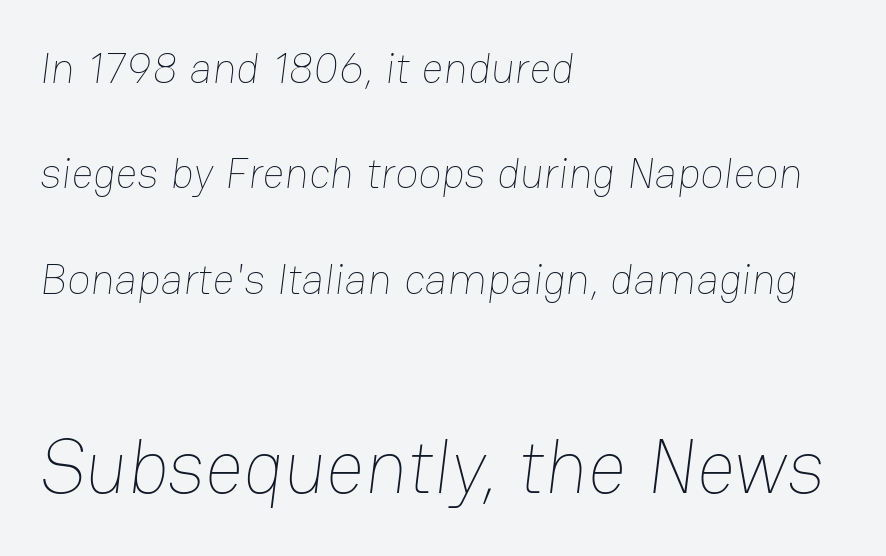
{"bold": "no", "weight": "thin", "width": "normal", "stroke_contrast": "low", "x_height": "medium", "monospaced": "no", "underline": "no", "align": "left", "line_spacing": "loose", "line_spacing_ratio": 2.45, "letter_spacing": "normal", "letter_spacing_em": 0.0, "larger_block": "second", "size_ratio": 1.77, "glyph_px": 76}
